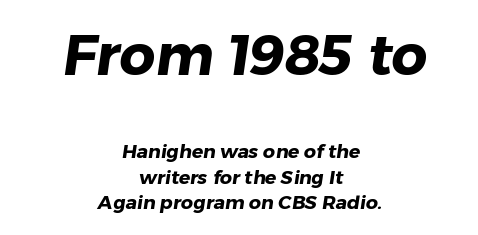
The face used here is a sans, in the tradition of grotesques and geometrics. Spacing verdict: proportional, widths tailored to each character. Any mark beneath the type? The region is blank. Compared with typical paragraphs, the rows here are spaced about the same.
